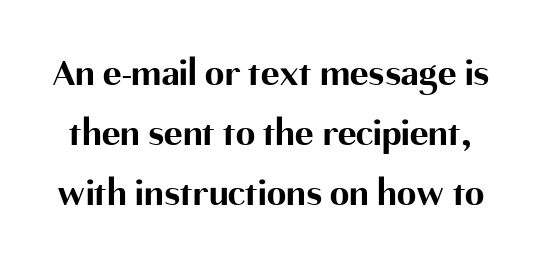
{"serif": "no", "italic": "no", "bold": "yes", "weight": "bold", "width": "normal", "stroke_contrast": "medium", "x_height": "medium", "monospaced": "no", "underline": "no", "line_spacing": "normal", "line_spacing_ratio": 1.54, "letter_spacing": "normal", "letter_spacing_em": 0.0, "glyph_px": 39}
